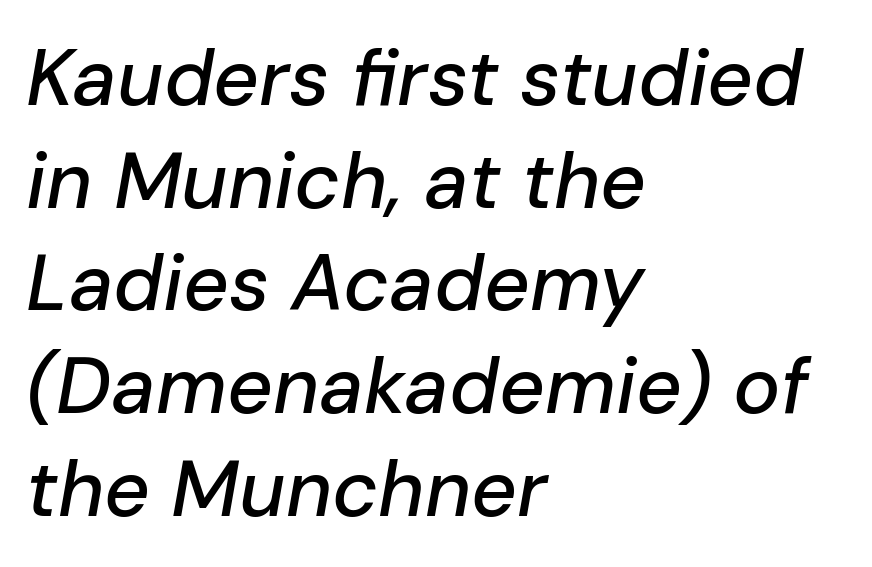
The letters advance in unequal steps, a hallmark of proportional type. Is the letter spacing exaggerated? No — it looks like the ordinary default. The words here are not underlined. Vertical spacing — default. Which margin do the lines hug? The left one — the right edge is uneven.
